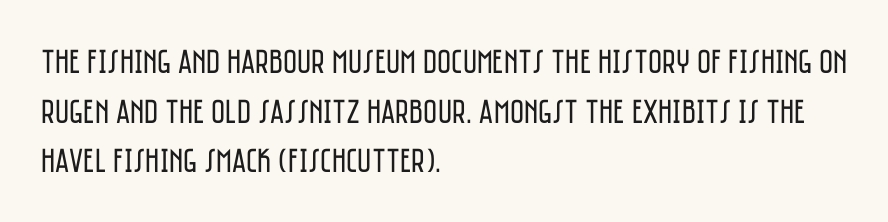
Q: Is the text bold? A: No.
Q: Is the text italic (slanted)? A: No, it is upright.
Q: Is the typeface a serif or a sans-serif typeface? A: Sans-serif.
Q: Is the text underlined? A: No.
Q: How is the paragraph aligned? A: Left-aligned.
Q: Is the spacing between letters normal or unusually wide? A: Normal.
Q: Is the spacing between lines tight, normal or loose? A: Normal.
Q: Width (condensed, normal, or wide)? A: Condensed.
Q: Stroke contrast? A: Low.
Q: x-height? A: Large.
Q: Monospaced? A: No.
